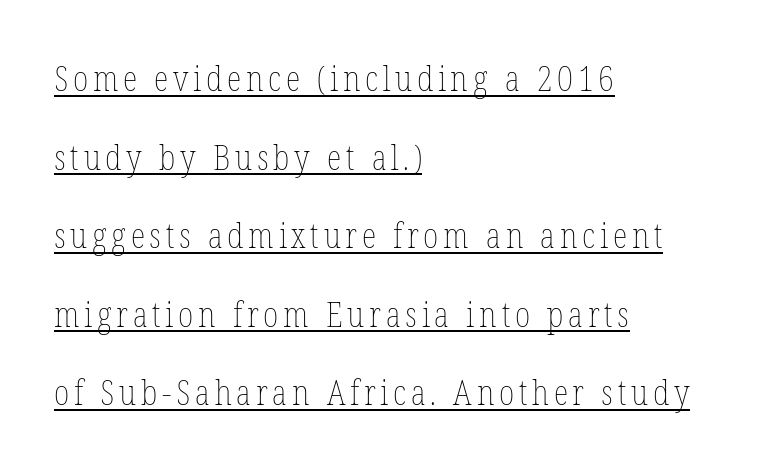
This sample has the flowing, uneven cadence of proportional lettering. Posture: upright roman. Decoration check: the copy is underlined. Teacher's note: observe the even left margin — that is flush-left alignment. No heavy texture on the line: the type isn't bold.
